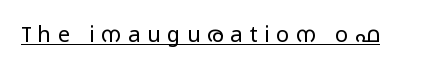
The image shows 22 px text type, upright; set unusually wide letter spacing (+0.3 em), underlined.
